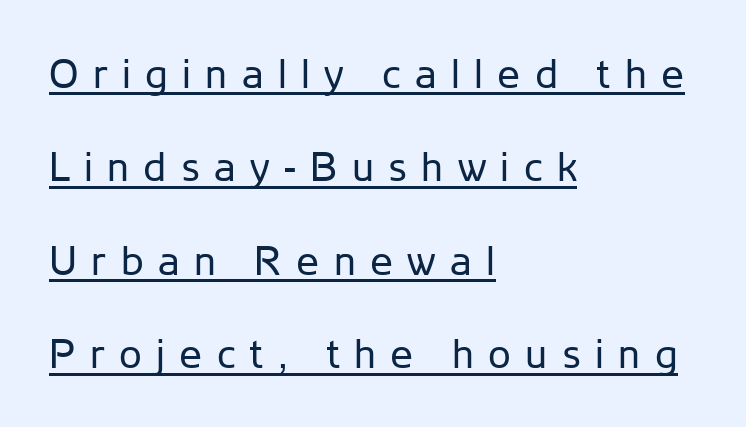
The image shows 41 px regular-weight sans-serif type, upright; set left-aligned, loose line spacing (2.28x), unusually wide letter spacing (+0.35 em), underlined; low stroke contrast and a medium x-height.
